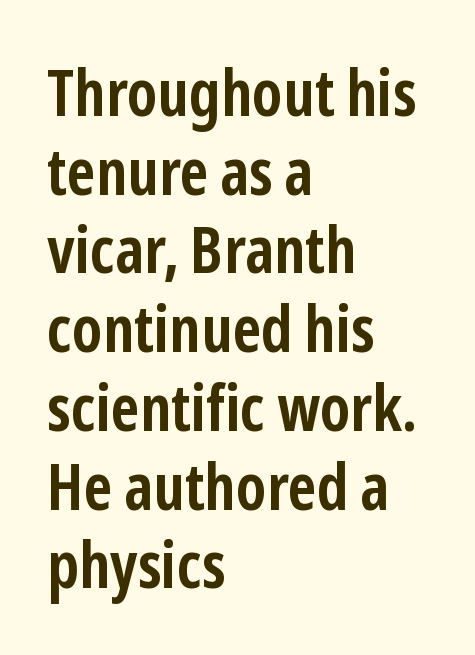
Notice how thick the strokes are: this is what a full bold looks like. Rule under the text: the space is simply empty. You could not count columns in this text — the font is proportionally spaced. Style check: upright. The passage shown has conventional tracking throughout.
